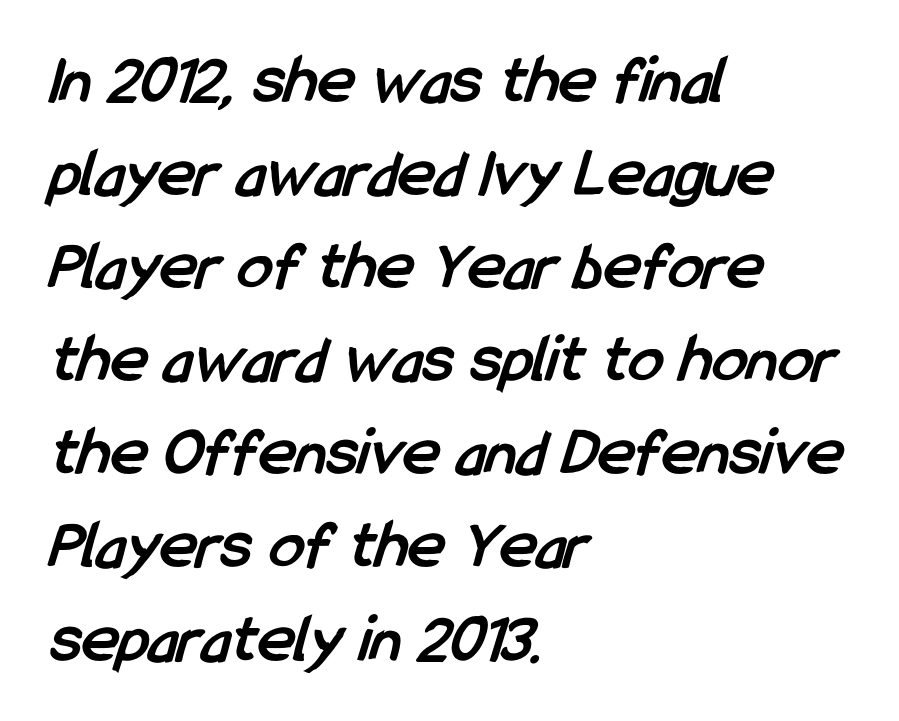
The image shows 70 px semibold, condensed sans-serif type; set left-aligned, normal line spacing (1.33x), normal letter spacing, not underlined; low stroke contrast and a medium x-height.
